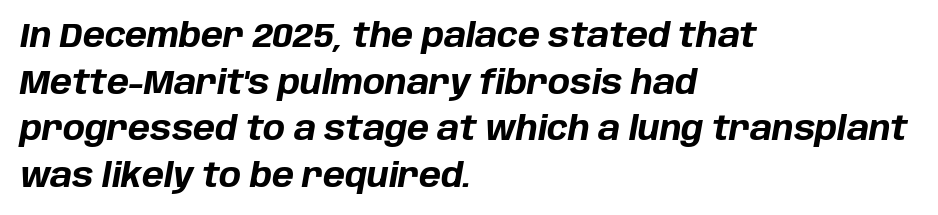
The face used here is proportionally spaced, like ordinary book or web type. Line starts are locked; line ends wander. Descenders are the only things crossing below the line. How would I describe the line gaps? Plain and ordinary. Style check: oblique.
